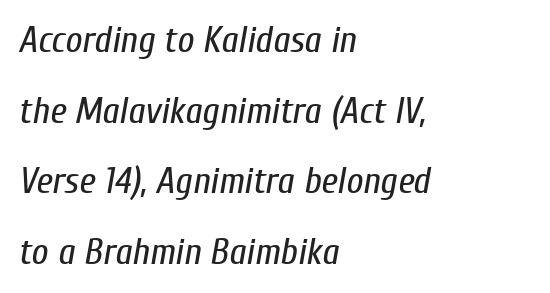
These glyphs show unthickened strokes, regular width or finer. Is the type slanted? Yes — the strokes lean at a clear angle. What stands out about the letter spacing? Nothing — it is the standard amount. The typesetter chose a ragged-right arrangement here.
